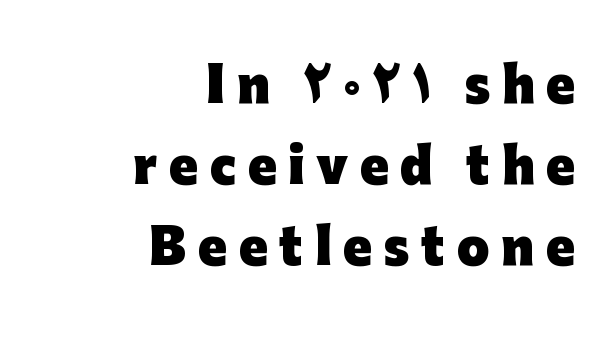
Q: Is the text bold? A: Yes.
Q: Is the text italic (slanted)? A: No, it is upright.
Q: Is the typeface a serif or a sans-serif typeface? A: Sans-serif.
Q: Is the text underlined? A: No.
Q: How is the paragraph aligned? A: Right-aligned.
Q: Is the spacing between letters normal or unusually wide? A: Unusually wide.
Q: Width (condensed, normal, or wide)? A: Normal.
Q: Stroke contrast? A: Low.
Q: x-height? A: Medium.
Q: Monospaced? A: No.
